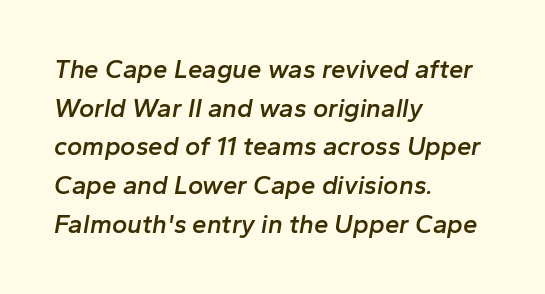
The image shows 26 px text type, italic (leaning right); set left-aligned, normal line spacing (1.49x), normal letter spacing, not underlined.
